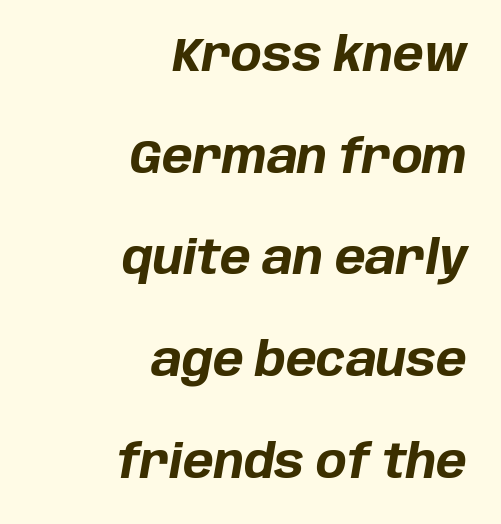
Here the designer chose a conventional face with non-uniform glyph widths. The sample has been set heavy, in full bold. The passage shown is not underscored anywhere. Notice how the stems are inclined rather than vertical — that's the hallmark of italics.
